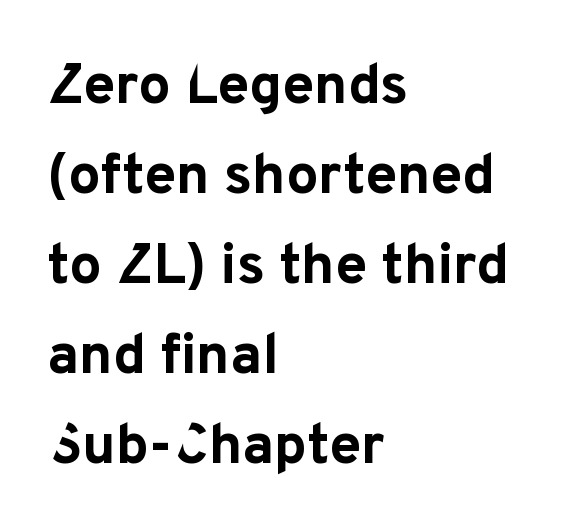
The image shows 57 px bold sans-serif type, upright; set left-aligned, normal line spacing (1.58x), normal letter spacing, not underlined; low stroke contrast and a medium x-height.
